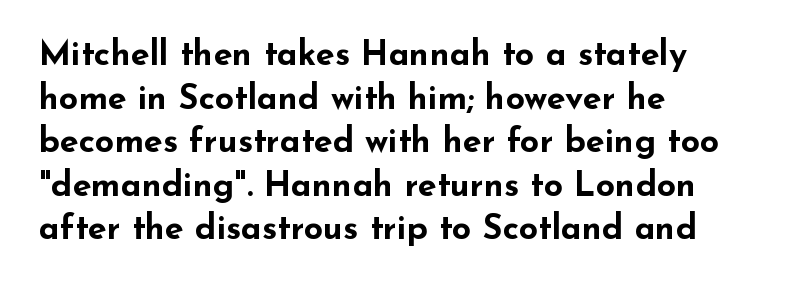
A typesetter would label this face a sans. A roman cut, with each character standing at attention. Do the characters align in a grid? No, the font is proportional. Does the copy run flush right? No — it runs flush left. Notice how descenders clear the ascenders below comfortably — that's standard leading. Glance below the letters and you will spot only blank space.
